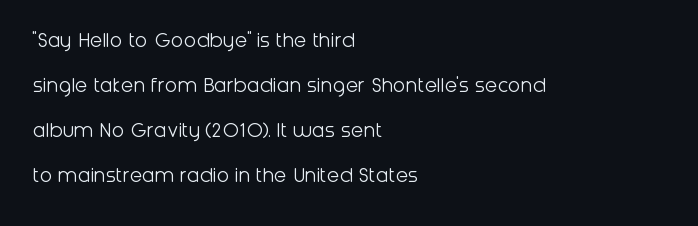
The letters look calm and open, with moderate or lighter stems. Do the letters lean? They stand straight. In terms of leading, this rendering errs on the spacious side. Leftover space on each line is placed entirely after the last word.
